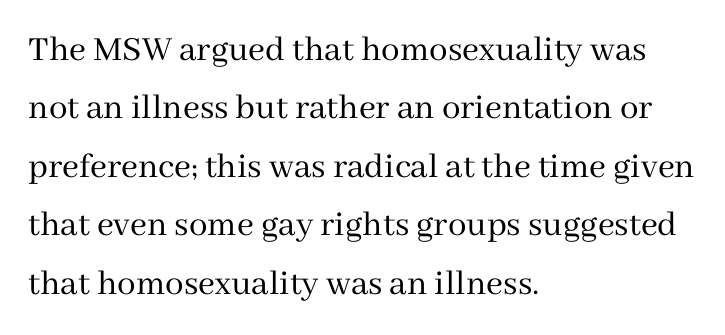
This sample has the flowing, uneven cadence of proportional lettering. Line beginnings align vertically; line endings do not. This is serif lettering, the kind often seen in printed books. The baseline area is clear. Vertically, the passage feels balanced, rows spaced as you'd expect.
